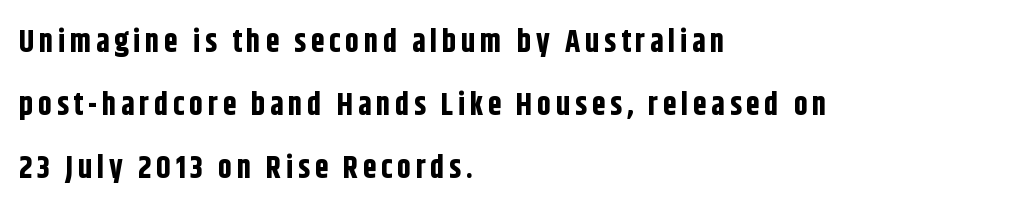
The characters look thick and weighty, a clear bold. Note the varied advance widths — an 'i' is clearly narrower than an 'm'. The lettering stays uniformly vertical, giving the passage a roman look. Reading down the column, the eye jumps a long way to each next line.
